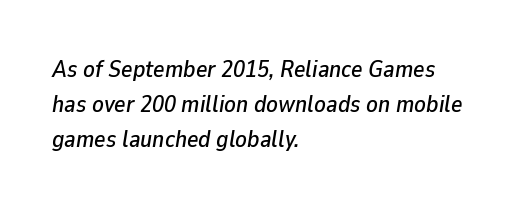
The image shows 24 px text type, italic (leaning right); set left-aligned, normal line spacing (1.46x), normal letter spacing, not underlined.
